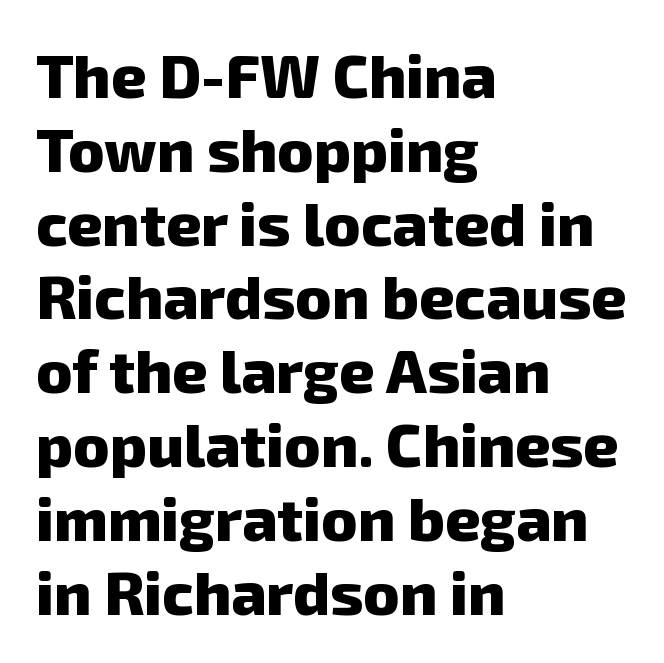
Q: Is the text bold? A: Yes.
Q: Is the typeface a serif or a sans-serif typeface? A: Sans-serif.
Q: Is the text underlined? A: No.
Q: How is the paragraph aligned? A: Left-aligned.
Q: Is the spacing between letters normal or unusually wide? A: Normal.
Q: Width (condensed, normal, or wide)? A: Normal.
Q: Stroke contrast? A: Low.
Q: x-height? A: Medium.
Q: Monospaced? A: No.
